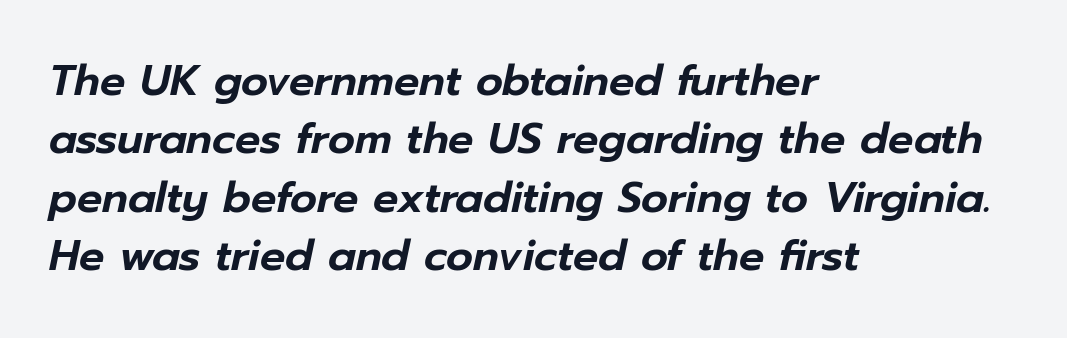
Q: Is the text italic (slanted)? A: Yes, it leans right by about 12 degrees.
Q: Is the text underlined? A: No.
Q: How is the paragraph aligned? A: Left-aligned.
Q: Is the spacing between letters normal or unusually wide? A: Normal.
Q: Is the spacing between lines tight, normal or loose? A: Normal.
Q: Width (condensed, normal, or wide)? A: Normal.
Q: Stroke contrast? A: Low.
Q: x-height? A: Medium.
Q: Monospaced? A: No.
